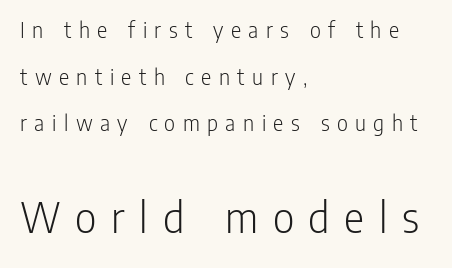
{"serif": "no", "italic": "no", "bold": "no", "weight": "light", "width": "condensed", "stroke_contrast": "low", "x_height": "medium", "monospaced": "no", "underline": "no", "align": "left", "line_spacing": "loose", "line_spacing_ratio": 1.94, "letter_spacing": "wide", "letter_spacing_em": 0.31, "larger_block": "second", "size_ratio": 1.96, "glyph_px": 47}
